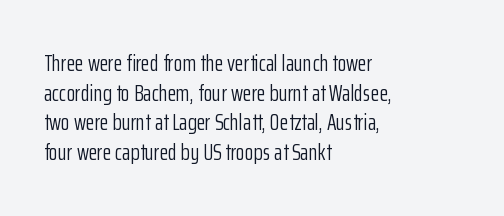
{"italic": "no", "bold": "no", "underline": "no", "align": "left", "line_spacing": "normal", "line_spacing_ratio": 1.29, "letter_spacing": "normal", "letter_spacing_em": 0.0, "glyph_px": 23}
